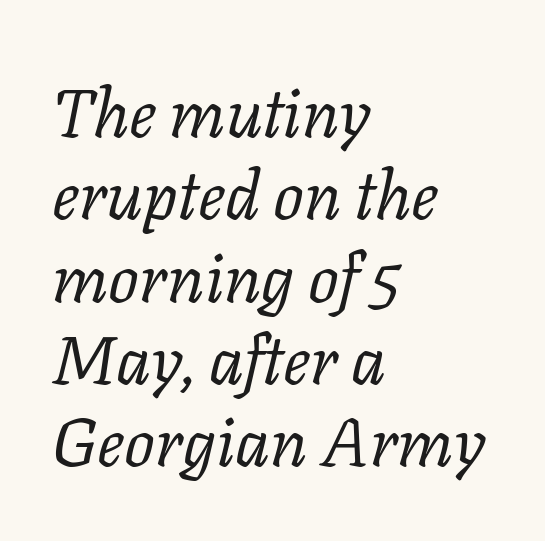
Q: Is the text bold? A: No.
Q: Is the text italic (slanted)? A: Yes, it leans right by about 11 degrees.
Q: Is the typeface a serif or a sans-serif typeface? A: Serif.
Q: Is the text underlined? A: No.
Q: How is the paragraph aligned? A: Left-aligned.
Q: Is the spacing between letters normal or unusually wide? A: Normal.
Q: Width (condensed, normal, or wide)? A: Normal.
Q: Stroke contrast? A: Low.
Q: x-height? A: Medium.
Q: Monospaced? A: No.
